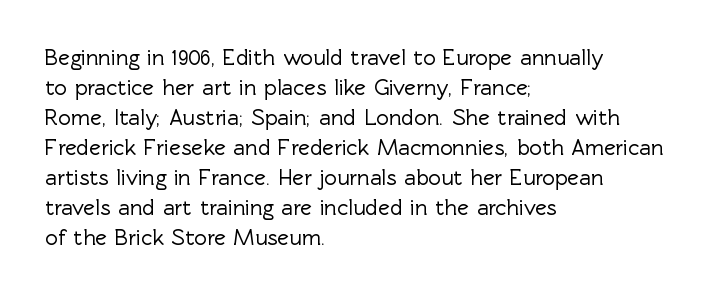
Decoration check: the copy has no underline. A roman cut, with each character standing at attention. The line-height multiplier appears to be the usual default. In CSS terms this would be text-align: left. Words appear dense and cohesive because spacing is normal.
